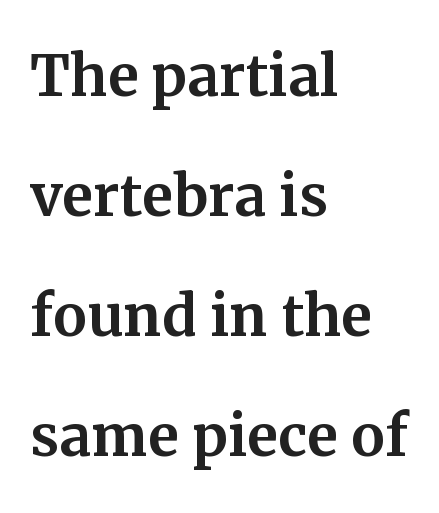
Each letter keeps its own natural width here, so spacing adapts to shape. This sample uses an upright cut, with every glyph sitting square on the baseline. Serif or sans? Serif — the stroke terminals have little feet. Honestly, the row spacing looks completely unremarkable. Words appear dense and cohesive because spacing is normal.
